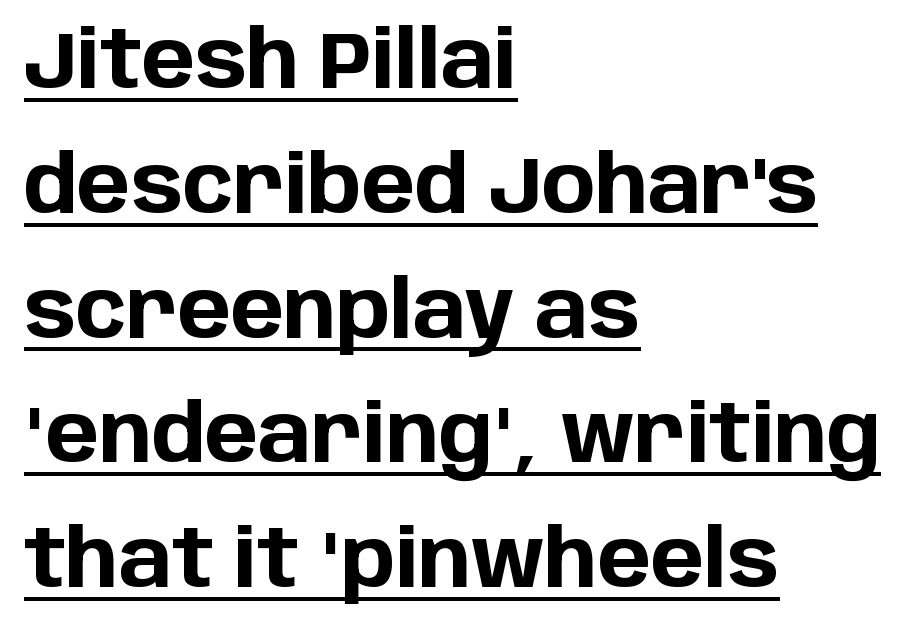
The image shows 80 px bold sans-serif type, upright; set left-aligned, normal line spacing (1.56x), normal letter spacing, underlined; low stroke contrast and a large x-height.
